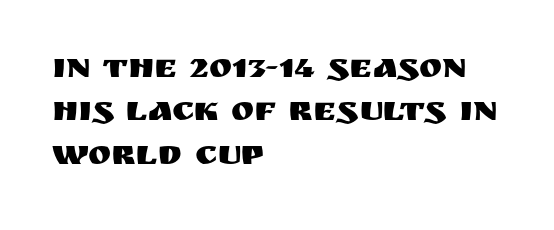
{"serif": "no", "italic": "no", "width": "normal", "stroke_contrast": "medium", "x_height": "large", "monospaced": "no", "underline": "no", "align": "left", "line_spacing_ratio": 1.24, "letter_spacing": "normal", "letter_spacing_em": 0.0, "glyph_px": 35}
